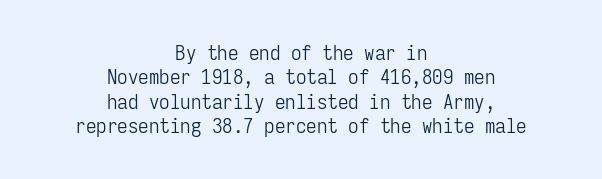
Q: Is the text bold? A: No.
Q: Is the text italic (slanted)? A: No, it is upright.
Q: Is the text underlined? A: No.
Q: How is the paragraph aligned? A: Centered.
Q: Is the spacing between letters normal or unusually wide? A: Normal.
